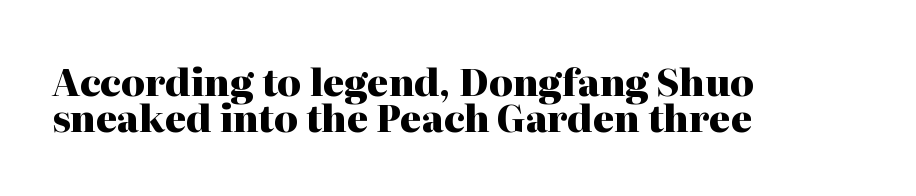
{"serif": "yes", "italic": "no", "bold": "yes", "weight": "heavy", "width": "normal", "stroke_contrast": "high", "x_height": "medium", "monospaced": "no", "underline": "no", "align": "left", "line_spacing": "tight", "line_spacing_ratio": 0.96, "letter_spacing": "normal", "letter_spacing_em": 0.0, "glyph_px": 37}
